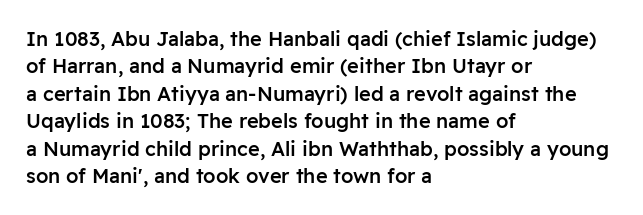
{"italic": "no", "bold": "semi", "underline": "no", "align": "left", "line_spacing": "normal", "line_spacing_ratio": 1.37, "letter_spacing": "normal", "letter_spacing_em": 0.0, "glyph_px": 20}
